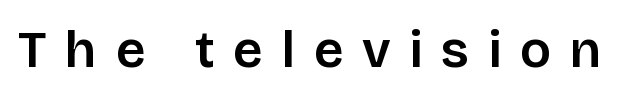
Q: Is the text bold? A: Semi-bold.
Q: Is the text italic (slanted)? A: No, it is upright.
Q: Is the typeface a serif or a sans-serif typeface? A: Sans-serif.
Q: Is the text underlined? A: No.
Q: Is the spacing between letters normal or unusually wide? A: Unusually wide.
Q: Width (condensed, normal, or wide)? A: Normal.
Q: Stroke contrast? A: Low.
Q: x-height? A: Large.
Q: Monospaced? A: No.
